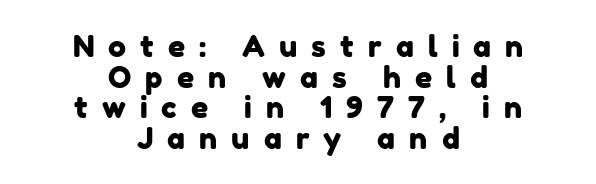
The tracking jumps out immediately: characters are airy and widely separated. The space beneath each line is pristine and unruled. The face used here is proportionally spaced, like ordinary book or web type. A typesetter would call this leading minimal, almost set solid. The typesetter chose a symmetrical, centered arrangement here. Letterform terminals end flat and unadorned throughout the passage.
